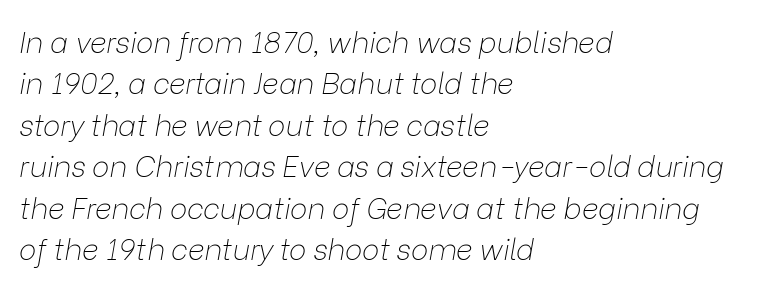
The image shows 29 px thin type, italic (leaning right); set left-aligned, normal line spacing (1.43x), normal letter spacing, not underlined; low stroke contrast and a medium x-height.
